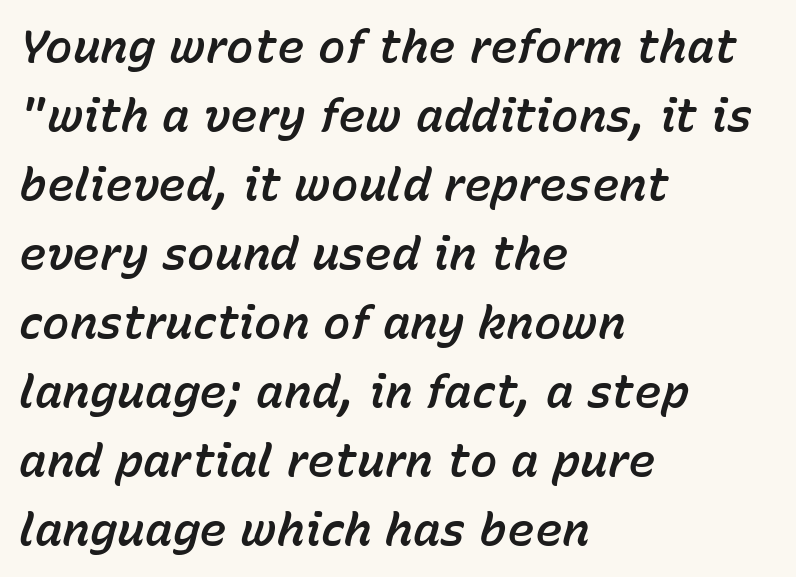
{"italic": "yes", "lean": "right", "slant_degrees": 15, "width": "normal", "stroke_contrast": "low", "x_height": "medium", "monospaced": "no", "underline": "no", "align": "left", "line_spacing": "normal", "line_spacing_ratio": 1.5, "letter_spacing": "normal", "letter_spacing_em": 0.0, "glyph_px": 46}
